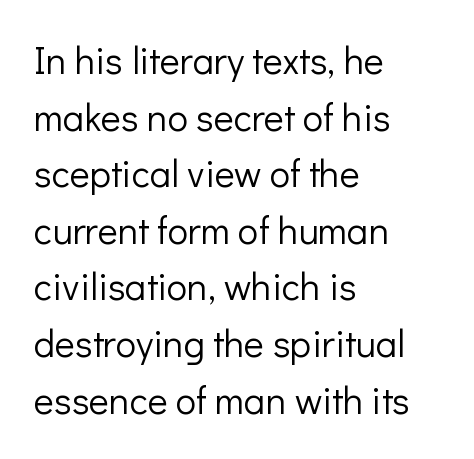
The compositor pushed each line to the left boundary. Check the space under the baseline: it is left empty. Students, observe: this is what conventionally led text looks like. Think of a printed novel: that variable character pitch is what you see here. Tall strokes in this sample are plumb rather than angled. Tracking here is standard; glyphs follow each other at the usual distance.
